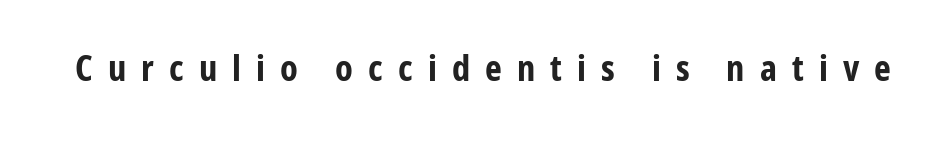
Compared with typical body copy, the letter spacing here is much looser. Strokes here are thick enough to call this a true bold. The rendering shows plain stroke endings on the letterforms — a sans-serif design. The specimen reads as upright at a glance. Words float on clear page, feet unadorned. Is this a fixed-width face? No — the glyphs have proportional, varying widths.
